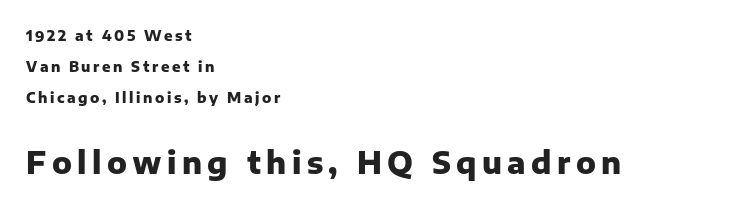
The image shows 30 px heavy sans-serif type, upright; set left-aligned, loose line spacing (2.22x), not underlined; the second (bottom) block is 2.14x larger; low stroke contrast and a medium x-height.
